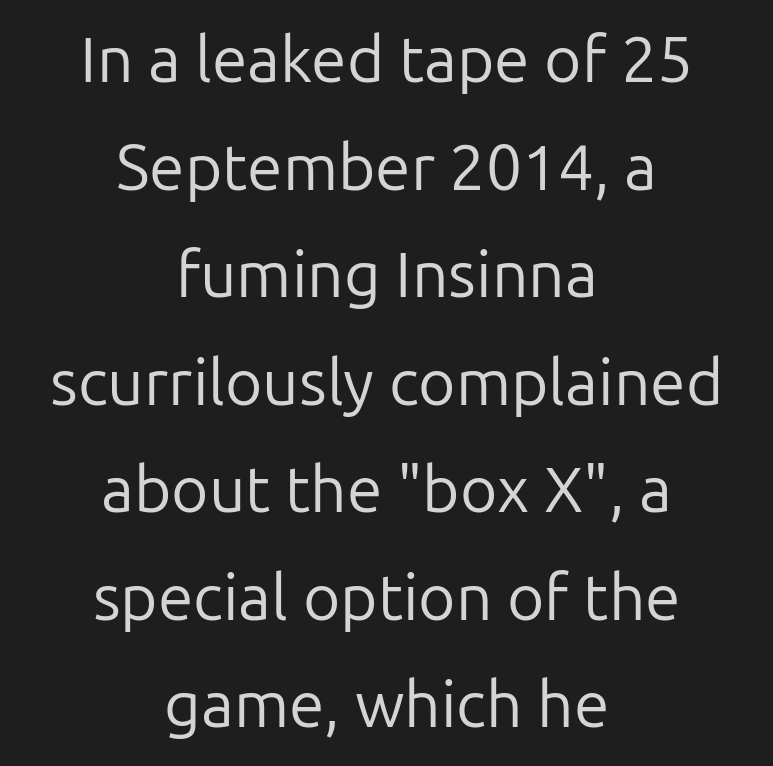
Q: Is the text bold? A: No.
Q: Is the text italic (slanted)? A: No, it is upright.
Q: Is the typeface a serif or a sans-serif typeface? A: Sans-serif.
Q: Is the text underlined? A: No.
Q: How is the paragraph aligned? A: Centered.
Q: Is the spacing between letters normal or unusually wide? A: Normal.
Q: Is the spacing between lines tight, normal or loose? A: Normal.
Q: Width (condensed, normal, or wide)? A: Normal.
Q: Stroke contrast? A: Low.
Q: x-height? A: Medium.
Q: Monospaced? A: No.
